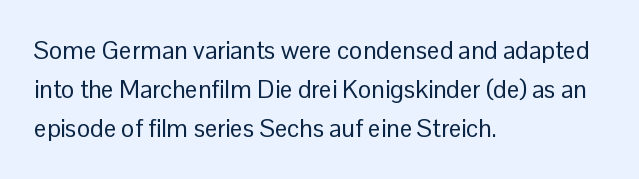
Q: Is the text bold? A: No.
Q: Is the text italic (slanted)? A: No, it is upright.
Q: Is the text underlined? A: No.
Q: How is the paragraph aligned? A: Left-aligned.
Q: Is the spacing between letters normal or unusually wide? A: Normal.
Q: Is the spacing between lines tight, normal or loose? A: Normal.
